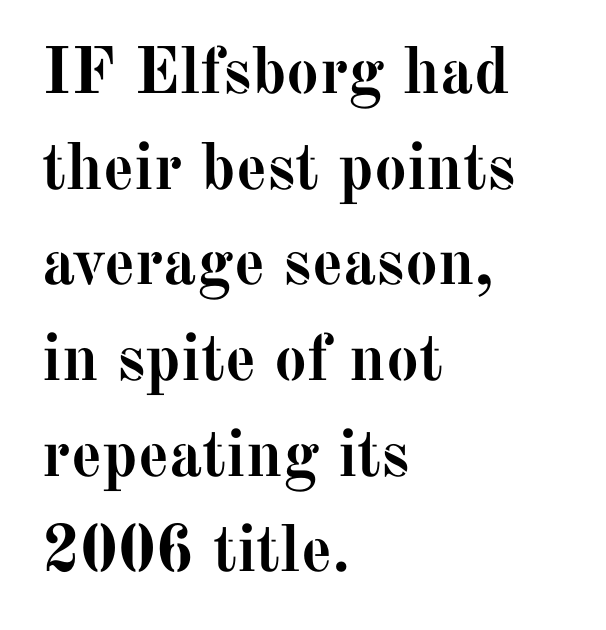
All the whitespace from short lines collects on the right. The rendering keeps characters at their native spacing. This rendering features lettering with no underline. Serif or sans? Serif — the stroke terminals have little feet.
